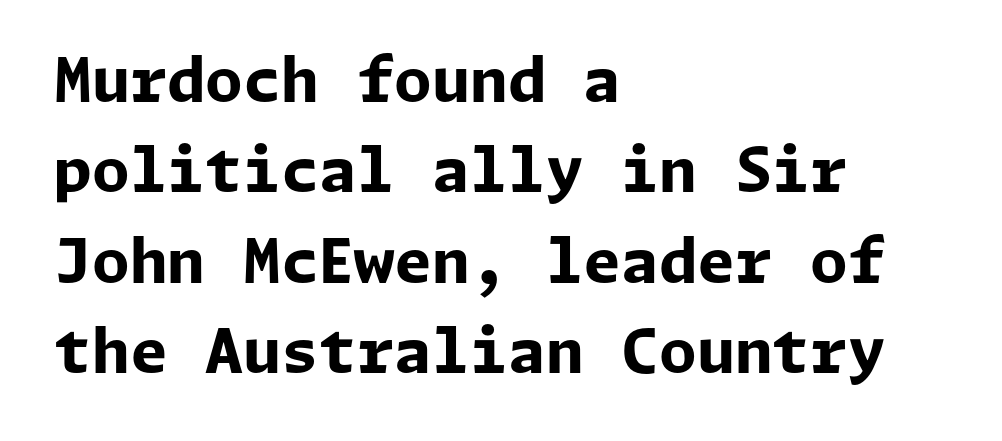
The typesetting leans heavy: a genuine bold. The text was rendered using a sans face with plain stroke endings. Reading down the block, your eye returns to a fixed left position each line. A clean baseline with only descenders dipping below it.
